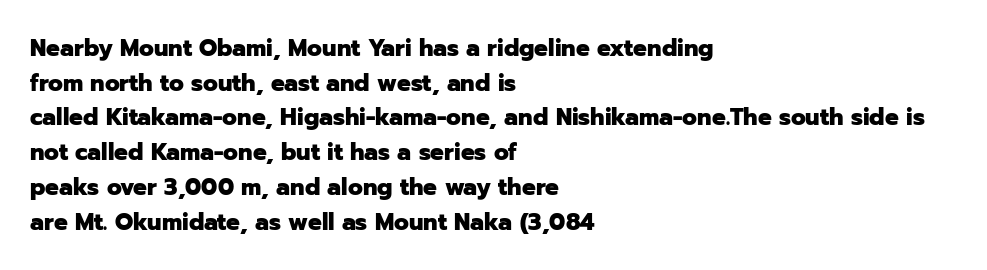
Every stem runs plumb, perpendicular to the baseline. The typesetting leans heavy: a genuine bold. Anything drawn beneath the words? Only blank space. The paragraph shown leans on its left margin. In terms of letterspacing, this is plain default setting. The space between consecutive lines is moderate.
